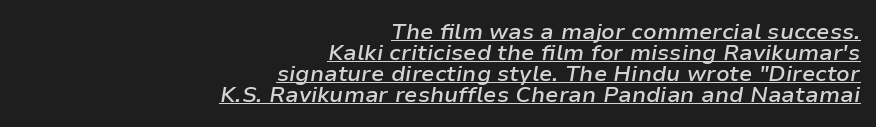
Q: Is the text bold? A: Semi-bold.
Q: Is the text italic (slanted)? A: Yes, it leans right by about 9 degrees.
Q: Is the text underlined? A: Yes.
Q: How is the paragraph aligned? A: Right-aligned.
Q: Is the spacing between letters normal or unusually wide? A: Normal.
Q: Is the spacing between lines tight, normal or loose? A: Tight.
